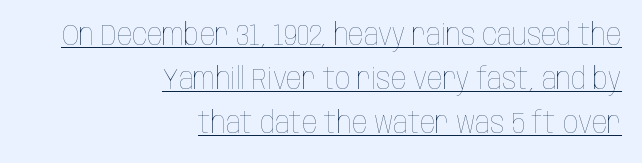
Descenders here cross a horizontal rule under the line. Does the lettering tilt? It doesn't — this is upright. You could not count columns in this text — the font is proportionally spaced. The weight would be labelled regular, book, light, or lighter still. Tracking here is standard; glyphs follow each other at the usual distance. Caption: multi-line text, flush right, ragged left.
